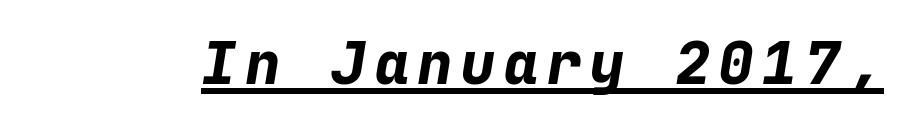
Do the characters align in a grid? Yes, the font is monospaced. Is the type bold? Yes — the strokes are clearly thick and heavy. The typesetter has applied underlining to the passage shown. Every character sits at an angle, as italics do.
